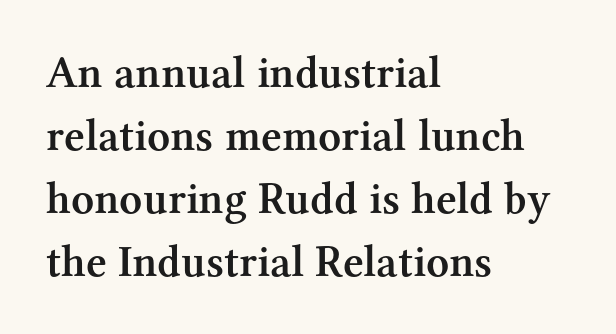
Unmarked baselines from the first word to the last. Character widths vary here, with narrow letters taking less room than wide ones. Glyph-to-glyph distance matches everyday printed text. Stroke thickness is moderately raised; the sample reads as semibold.
